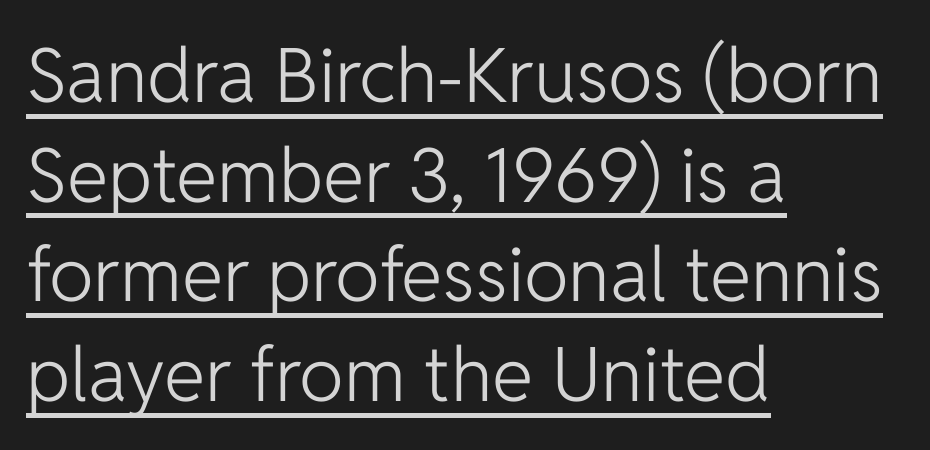
Q: Is the text bold? A: No.
Q: Is the text italic (slanted)? A: No, it is upright.
Q: Is the typeface a serif or a sans-serif typeface? A: Sans-serif.
Q: Is the text underlined? A: Yes.
Q: How is the paragraph aligned? A: Left-aligned.
Q: Is the spacing between letters normal or unusually wide? A: Normal.
Q: Is the spacing between lines tight, normal or loose? A: Normal.
Q: Width (condensed, normal, or wide)? A: Normal.
Q: Stroke contrast? A: Low.
Q: x-height? A: Medium.
Q: Monospaced? A: No.
